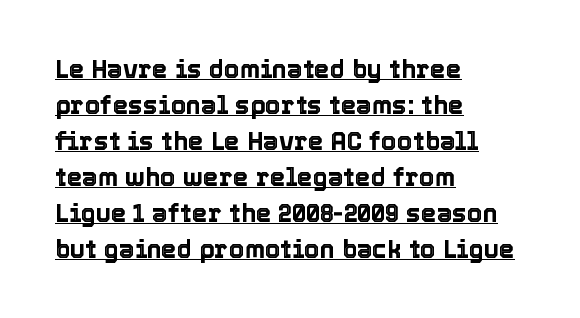
Vertical spacing — default. Caption: multi-line text, flush left, ragged right. Nothing unusual about the tracking: characters are spaced as the font intends. Notice how a bar underscores the lettering throughout.
